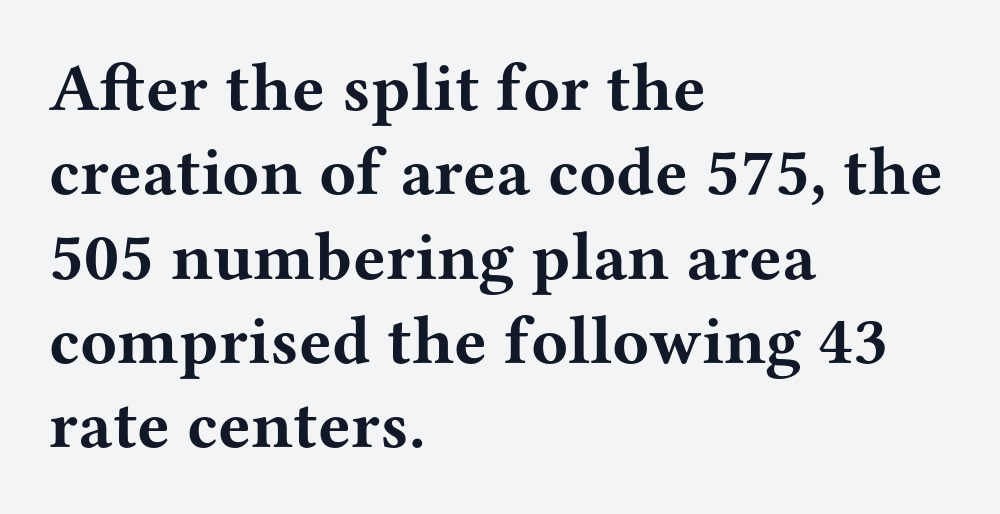
{"serif": "yes", "italic": "no", "bold": "yes", "weight": "bold", "width": "wide", "stroke_contrast": "medium", "x_height": "medium", "monospaced": "no", "underline": "no", "align": "left", "line_spacing_ratio": 1.24, "letter_spacing": "normal", "letter_spacing_em": 0.0, "glyph_px": 68}
